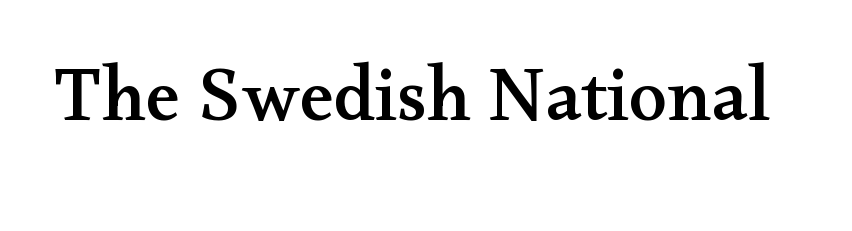
Q: Is the text italic (slanted)? A: No, it is upright.
Q: Is the typeface a serif or a sans-serif typeface? A: Serif.
Q: Is the text underlined? A: No.
Q: Is the spacing between letters normal or unusually wide? A: Normal.
Q: Width (condensed, normal, or wide)? A: Wide.
Q: Stroke contrast? A: Medium.
Q: x-height? A: Small.
Q: Monospaced? A: No.
